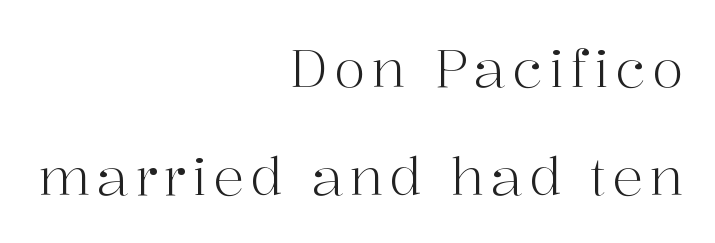
Q: Is the text bold? A: No.
Q: Is the text italic (slanted)? A: No, it is upright.
Q: Is the typeface a serif or a sans-serif typeface? A: Serif.
Q: Is the text underlined? A: No.
Q: How is the paragraph aligned? A: Right-aligned.
Q: Is the spacing between lines tight, normal or loose? A: Loose.
Q: Width (condensed, normal, or wide)? A: Normal.
Q: Stroke contrast? A: High.
Q: x-height? A: Medium.
Q: Monospaced? A: No.
